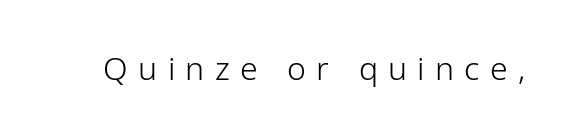
The image shows 32 px light sans-serif type, upright; set unusually wide letter spacing (+0.32 em), not underlined; low stroke contrast and a medium x-height.
